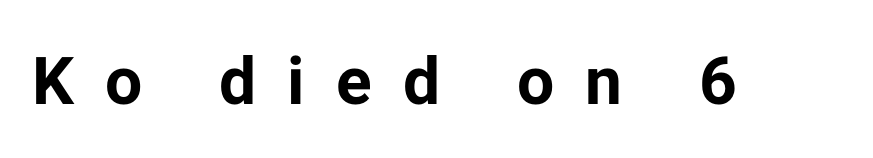
Q: Is the text bold? A: Yes.
Q: Is the text italic (slanted)? A: No, it is upright.
Q: Is the typeface a serif or a sans-serif typeface? A: Sans-serif.
Q: Is the text underlined? A: No.
Q: Is the spacing between letters normal or unusually wide? A: Unusually wide.
Q: Width (condensed, normal, or wide)? A: Normal.
Q: Stroke contrast? A: Low.
Q: x-height? A: Medium.
Q: Monospaced? A: No.
